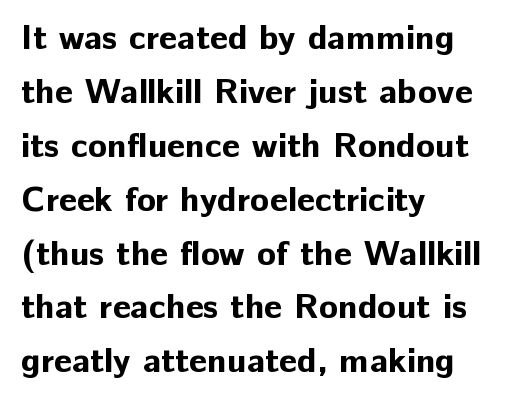
{"serif": "no", "italic": "no", "bold": "yes", "weight": "bold", "width": "normal", "stroke_contrast": "low", "x_height": "medium", "monospaced": "no", "underline": "no", "align": "left", "line_spacing": "normal", "line_spacing_ratio": 1.54, "letter_spacing": "normal", "letter_spacing_em": 0.0, "glyph_px": 35}
